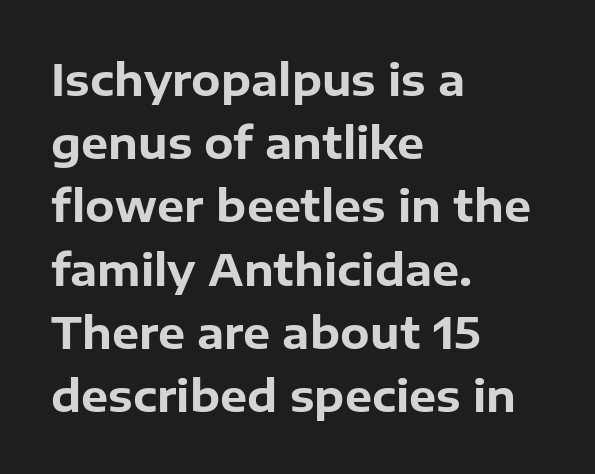
The image shows 43 px bold sans-serif type, upright; set left-aligned, normal line spacing (1.47x), normal letter spacing, not underlined; low stroke contrast and a medium x-height.
